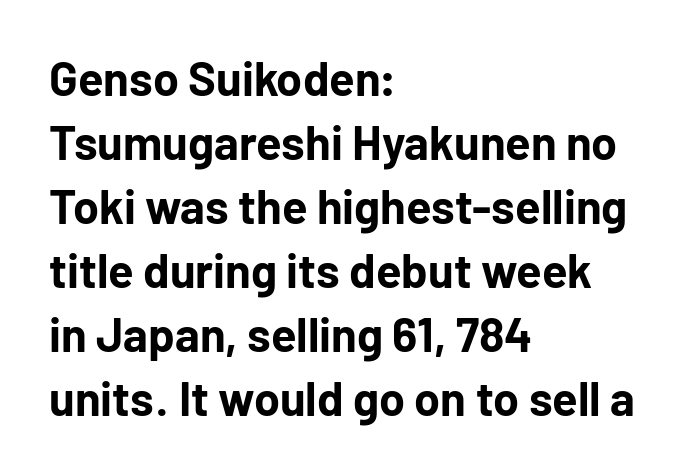
The image shows 47 px bold sans-serif type, upright; set left-aligned, normal line spacing (1.36x), normal letter spacing, not underlined; low stroke contrast and a medium x-height.
